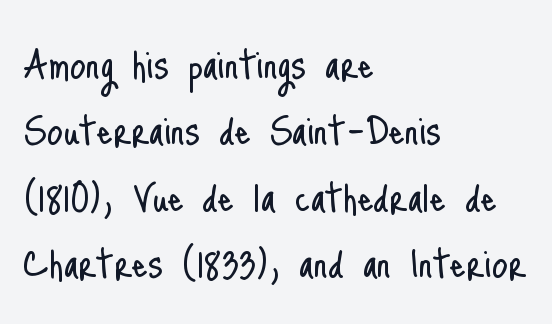
These lines keep a tight, regular rhythm from letter to letter. The weight tops out at a normal text grade. It's the straight-up-and-down kind of type. Nobody drew a line under any word here. Are there feet on the stems? There aren't — it's a sans. Varying glyph widths throughout — classic text-font behaviour.
